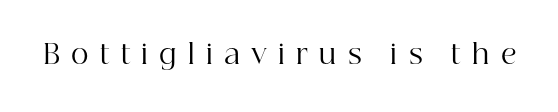
The image shows 27 px text type, upright; set unusually wide letter spacing (+0.42 em), not underlined.
